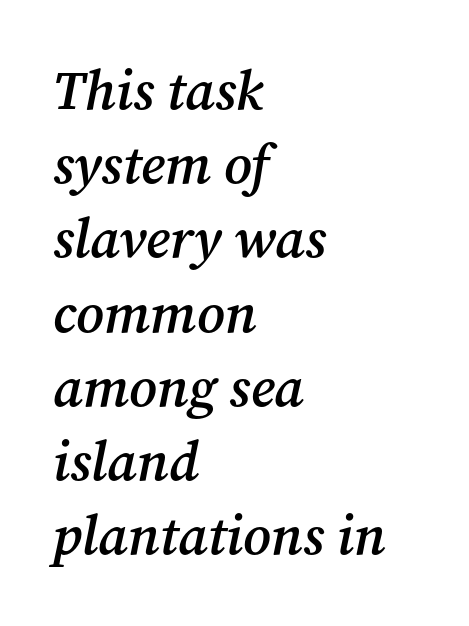
Q: Is the text bold? A: Semi-bold.
Q: Is the text italic (slanted)? A: Yes, it leans right by about 12 degrees.
Q: Is the typeface a serif or a sans-serif typeface? A: Serif.
Q: Is the text underlined? A: No.
Q: How is the paragraph aligned? A: Left-aligned.
Q: Is the spacing between letters normal or unusually wide? A: Normal.
Q: Is the spacing between lines tight, normal or loose? A: Normal.
Q: Width (condensed, normal, or wide)? A: Normal.
Q: Stroke contrast? A: Medium.
Q: x-height? A: Medium.
Q: Monospaced? A: No.
